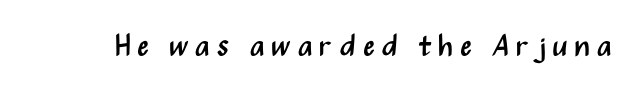
The image shows 30 px regular-weight, condensed sans-serif type, upright; set unusually wide letter spacing (+0.22 em), not underlined; medium stroke contrast and a medium x-height.
